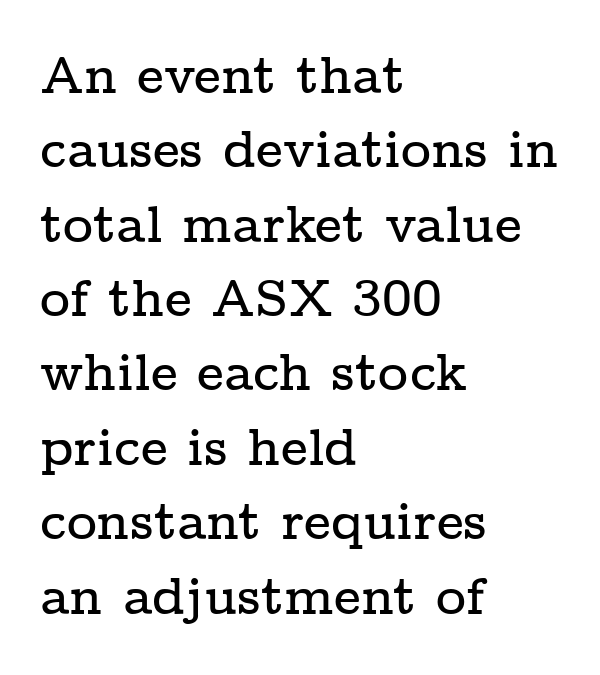
The letterforms sit shoulder to shoulder at normal distance. Every row of glyphs begins at an identical x-position on the left. Each letter keeps its own natural width here, so spacing adapts to shape. Vertically, the passage feels balanced, rows spaced as you'd expect. These lines were composed using upright roman letters. This rendering features lettering with no underline.
